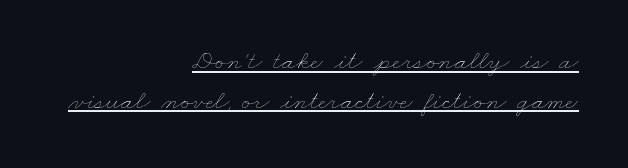
The image shows 27 px text type; set right-aligned, normal line spacing (1.47x), normal letter spacing, underlined.
